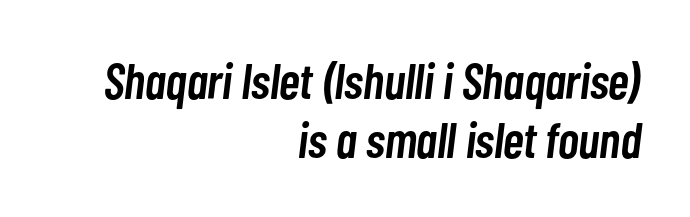
The image shows 50 px semibold, condensed type, italic (leaning right); set right-aligned, line spacing 1.18x, normal letter spacing, not underlined; low stroke contrast and a medium x-height.
